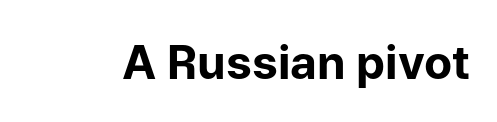
The image shows 46 px bold sans-serif type, upright; set normal letter spacing, not underlined; low stroke contrast and a medium x-height.
